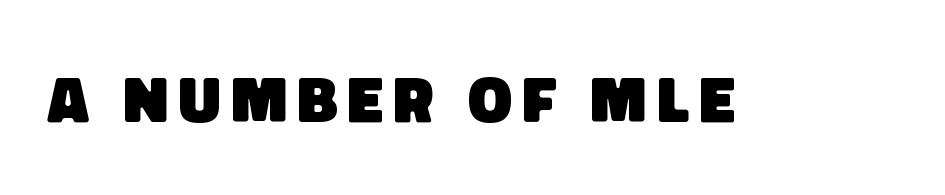
Descenders hang freely into open space. The type family on display is of the sans-serif kind. On the weight axis this lands at bold, roughly 700. Do the characters align in a grid? No, the font is proportional.
